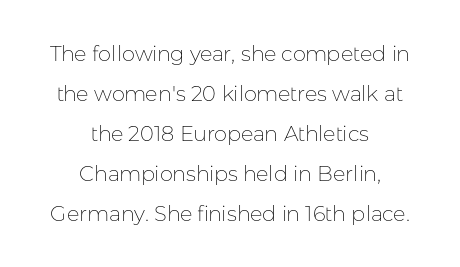
{"italic": "no", "bold": "no", "underline": "no", "align": "center", "line_spacing": "loose", "line_spacing_ratio": 1.9, "letter_spacing": "normal", "letter_spacing_em": 0.0, "glyph_px": 21}
